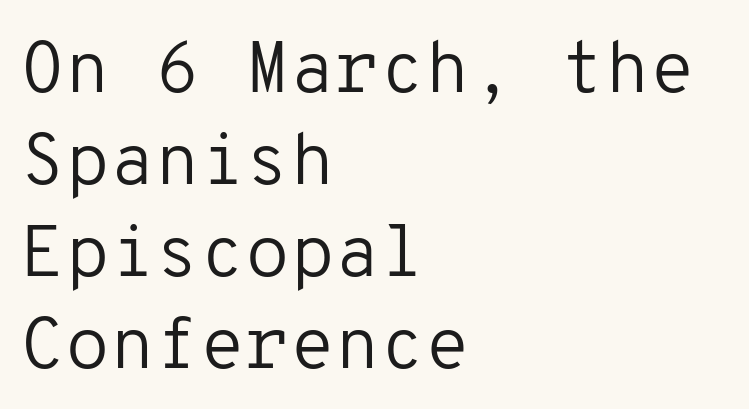
The image shows 73 px regular-weight sans-serif type, upright, monospaced; set left-aligned, normal line spacing (1.26x), normal letter spacing, not underlined; low stroke contrast and a medium x-height.
